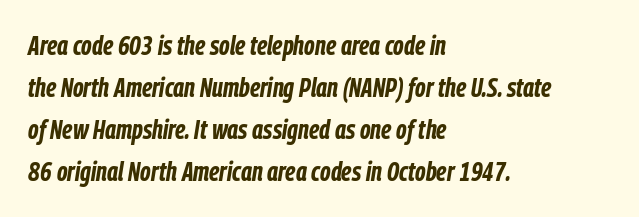
The image shows 27 px bold type, italic (leaning right); set left-aligned, normal line spacing (1.56x), normal letter spacing, not underlined.
